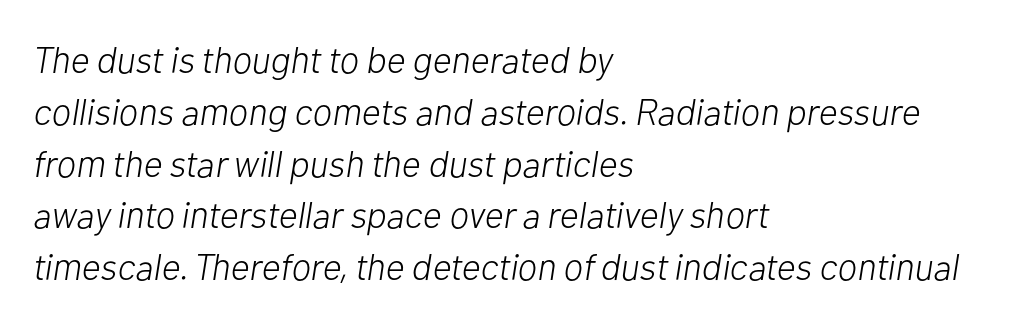
The image shows 37 px light type, italic (leaning right); set left-aligned, normal line spacing (1.4x), normal letter spacing, not underlined; low stroke contrast and a medium x-height.
